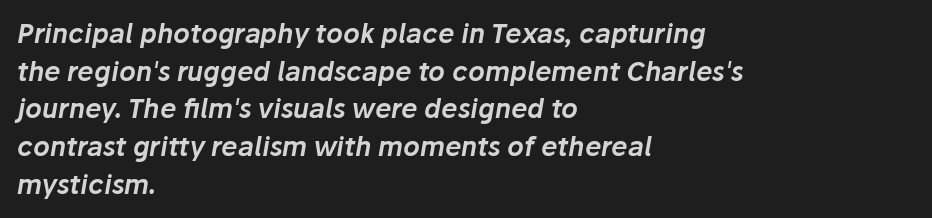
Q: Is the text italic (slanted)? A: Yes, it leans right by about 10 degrees.
Q: Is the text underlined? A: No.
Q: How is the paragraph aligned? A: Left-aligned.
Q: Is the spacing between letters normal or unusually wide? A: Normal.
Q: Is the spacing between lines tight, normal or loose? A: Normal.
